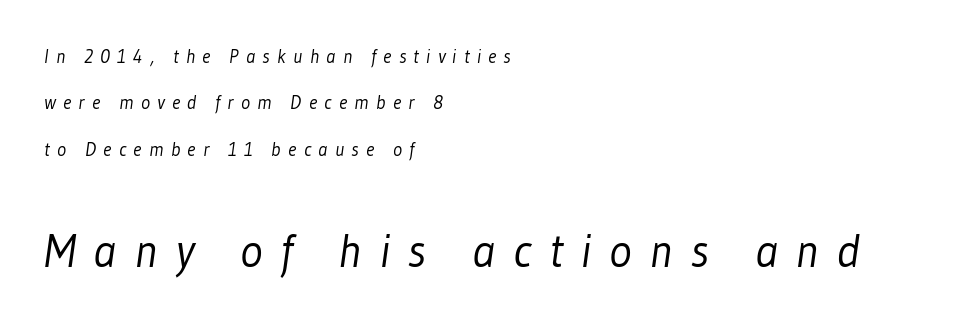
Q: Is the text bold? A: No.
Q: Is the typeface a serif or a sans-serif typeface? A: Sans-serif.
Q: Is the text underlined? A: No.
Q: How is the paragraph aligned? A: Left-aligned.
Q: Is the spacing between letters normal or unusually wide? A: Unusually wide.
Q: Is the spacing between lines tight, normal or loose? A: Loose.
Q: Which block of text is set in a larger size, the first (top) or the second (bottom)? A: The second (bottom) one.
Q: Width (condensed, normal, or wide)? A: Condensed.
Q: Stroke contrast? A: Low.
Q: x-height? A: Medium.
Q: Monospaced? A: No.
